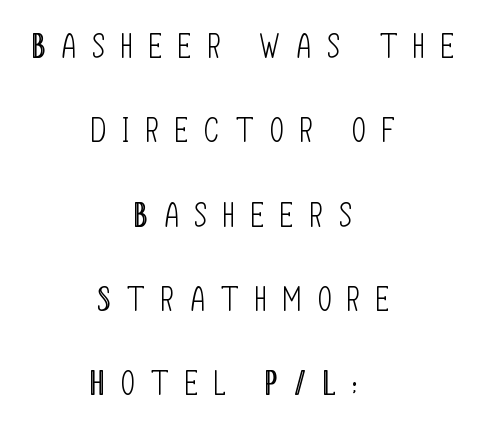
{"serif": "no", "italic": "no", "bold": "no", "weight": "light", "width": "condensed", "stroke_contrast": "low", "x_height": "large", "monospaced": "no", "underline": "no", "align": "center", "line_spacing": "loose", "line_spacing_ratio": 2.48, "letter_spacing": "wide", "letter_spacing_em": 0.49, "glyph_px": 34}
